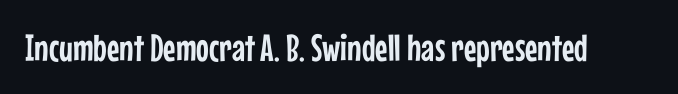
Font category for this specimen: sans-serif. These lines keep a tight, regular rhythm from letter to letter. Ascenders rise straight up at ninety degrees. The specimen omits any rule beneath the text block's lines. The letters advance in unequal steps, a hallmark of proportional type.
